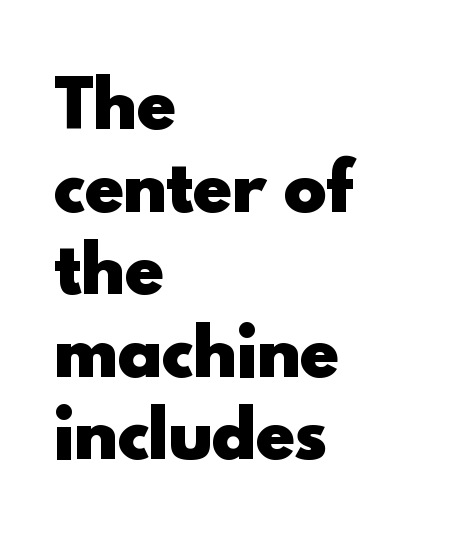
The image shows 65 px heavy sans-serif type, upright; set left-aligned, normal line spacing (1.27x), normal letter spacing, not underlined; a small x-height.
